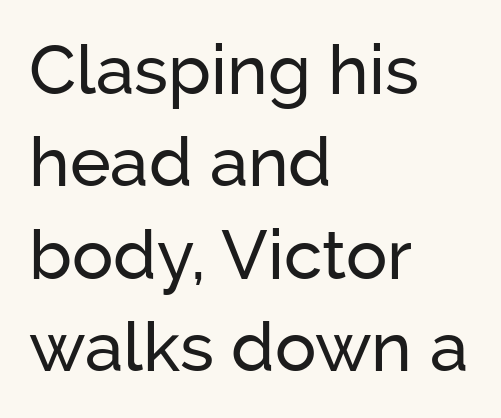
A typesetter would mark this as roman, not italic. You could not count columns in this text — the font is proportionally spaced. These lines keep a tight, regular rhythm from letter to letter. Regarding serifs, this sample does without them.
